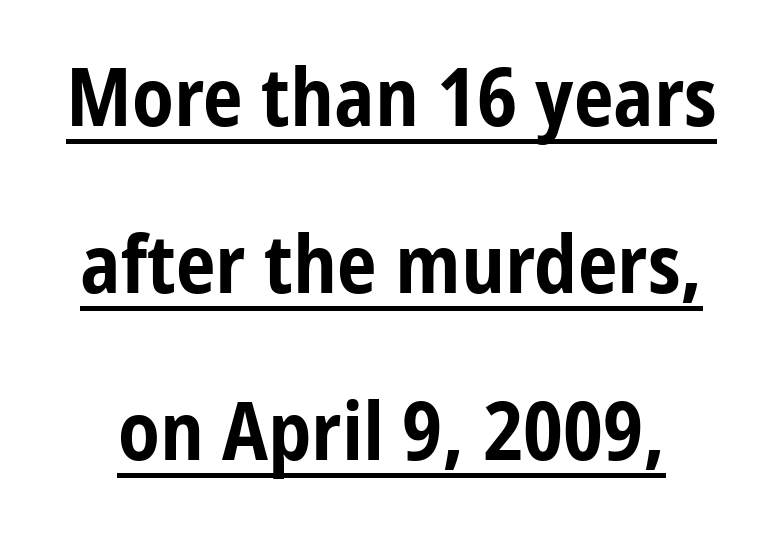
{"serif": "no", "italic": "no", "bold": "yes", "weight": "bold", "width": "condensed", "stroke_contrast": "low", "x_height": "medium", "monospaced": "no", "underline": "yes", "line_spacing": "loose", "line_spacing_ratio": 2.09, "letter_spacing": "normal", "letter_spacing_em": 0.0, "glyph_px": 80}
